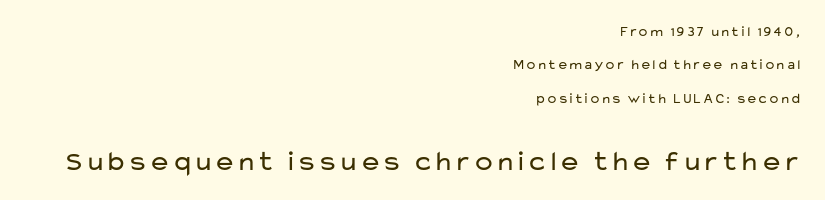
The designer gave the closing block more size than the opening block. Stems and bowls with no extra thickness — not bold. Airy leading. Standard letterfit; no display-style spreading of the glyphs.
